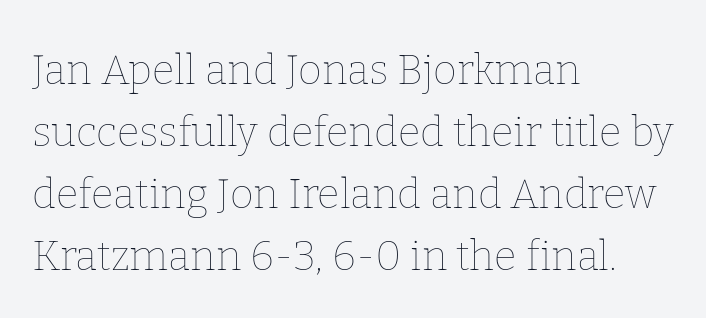
Q: Is the text bold? A: No.
Q: Is the text italic (slanted)? A: No, it is upright.
Q: Is the text underlined? A: No.
Q: How is the paragraph aligned? A: Left-aligned.
Q: Is the spacing between letters normal or unusually wide? A: Normal.
Q: Is the spacing between lines tight, normal or loose? A: Normal.
Q: Width (condensed, normal, or wide)? A: Normal.
Q: Stroke contrast? A: Low.
Q: x-height? A: Medium.
Q: Monospaced? A: No.
